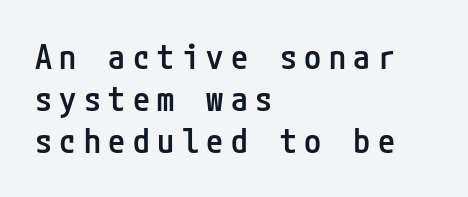
You could only call the tracking loose — the letters float apart. Quick note: not italic, upright. Horizontal alignment here is leftward, the default for most running prose. Plain, unruled lines of type. These words are printed semibold, heavier than regular yet not bold. In terms of letterform style, serifs are entirely absent.
